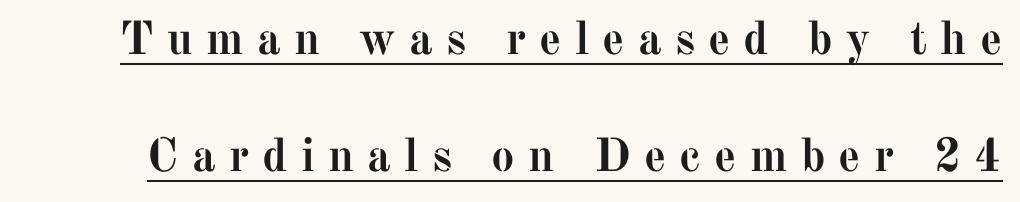
{"serif": "yes", "italic": "no", "bold": "yes", "weight": "semibold", "width": "normal", "stroke_contrast": "medium", "x_height": "medium", "monospaced": "no", "underline": "yes", "line_spacing": "loose", "line_spacing_ratio": 2.49, "letter_spacing": "wide", "letter_spacing_em": 0.28, "glyph_px": 47}
